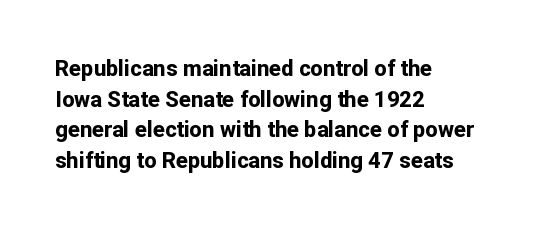
The image shows 22 px bold type, upright; set left-aligned, normal line spacing (1.39x), normal letter spacing, not underlined.
